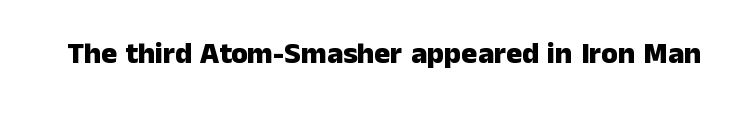
{"serif": "no", "italic": "no", "bold": "yes", "weight": "heavy", "width": "normal", "stroke_contrast": "low", "x_height": "medium", "monospaced": "no", "underline": "no", "letter_spacing": "normal", "letter_spacing_em": 0.0, "glyph_px": 30}
